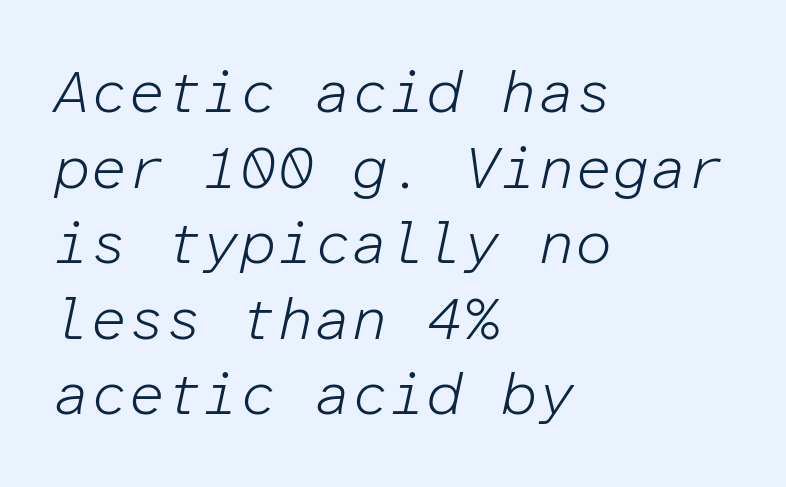
{"italic": "yes", "lean": "right", "slant_degrees": 12, "bold": "no", "weight": "light", "width": "normal", "stroke_contrast": "low", "x_height": "medium", "monospaced": "yes", "underline": "no", "align": "left", "line_spacing": "normal", "line_spacing_ratio": 1.28, "letter_spacing": "normal", "letter_spacing_em": 0.0, "glyph_px": 59}
